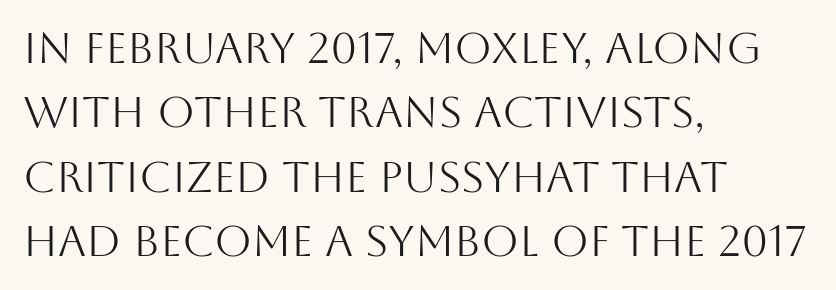
Inter-character spacing is left at the font's built-in metrics. Caption: face not bold, strokes unweighted. Every stem runs plumb, perpendicular to the baseline. The face used here is proportionally spaced, like ordinary book or web type.
